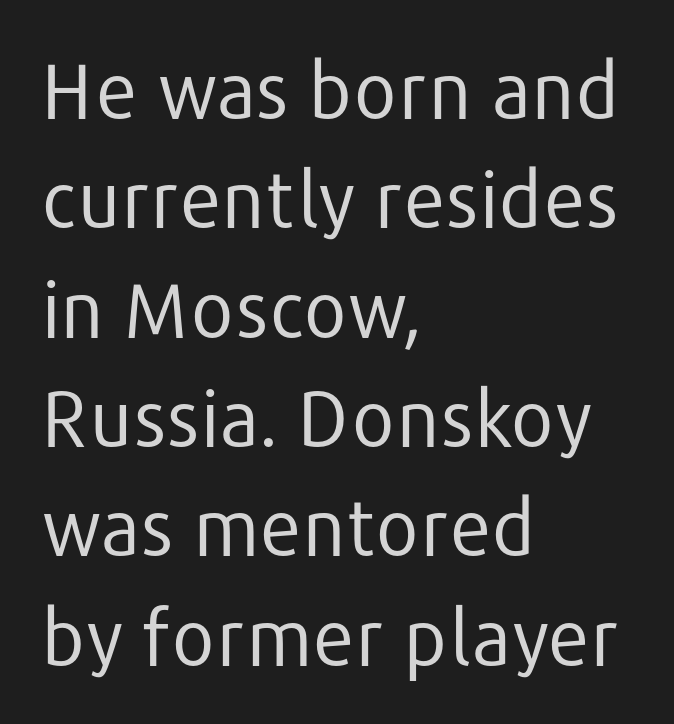
Q: Is the text bold? A: No.
Q: Is the text italic (slanted)? A: No, it is upright.
Q: Is the typeface a serif or a sans-serif typeface? A: Sans-serif.
Q: Is the text underlined? A: No.
Q: How is the paragraph aligned? A: Left-aligned.
Q: Is the spacing between letters normal or unusually wide? A: Normal.
Q: Is the spacing between lines tight, normal or loose? A: Normal.
Q: Width (condensed, normal, or wide)? A: Normal.
Q: Stroke contrast? A: Low.
Q: x-height? A: Medium.
Q: Monospaced? A: No.
